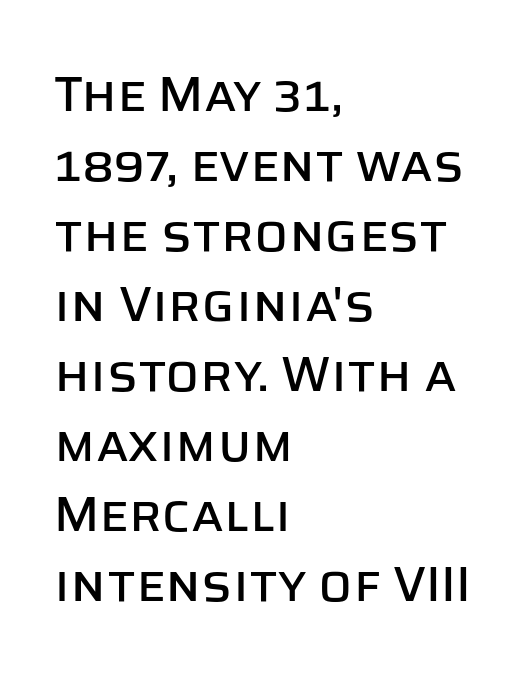
The image shows 50 px sans-serif type, upright; set left-aligned, normal line spacing (1.4x), normal letter spacing, not underlined; low stroke contrast and a large x-height.
